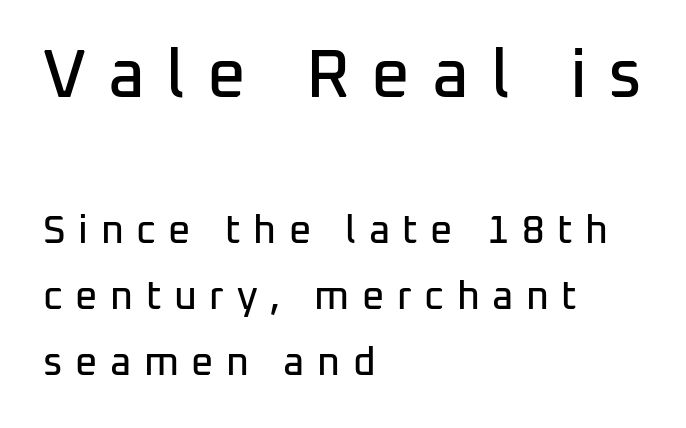
Unlike a traditional serif, this face leaves its strokes unadorned. Leading: standard. Plain, unruled lines of type. The letters stand upright; this is a roman face. The composition opens big and finishes small. The letters are spread apart with noticeably loose tracking.
